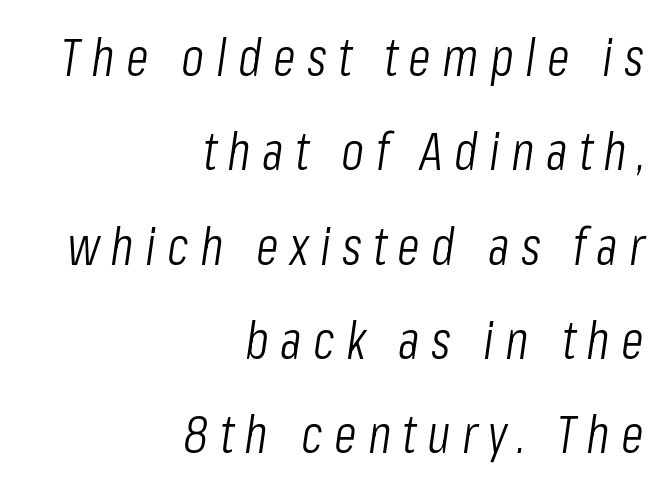
Q: Is the text bold? A: No.
Q: Is the text italic (slanted)? A: Yes, it leans right by about 8 degrees.
Q: Is the text underlined? A: No.
Q: How is the paragraph aligned? A: Right-aligned.
Q: Is the spacing between letters normal or unusually wide? A: Unusually wide.
Q: Width (condensed, normal, or wide)? A: Condensed.
Q: Stroke contrast? A: Low.
Q: x-height? A: Medium.
Q: Monospaced? A: No.
